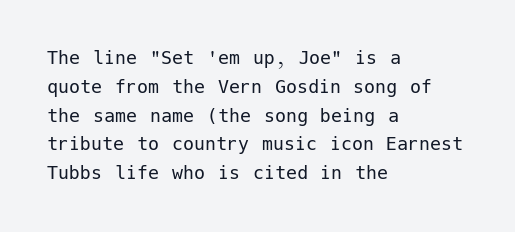
No extra ink here — the face is not bold. The ragged edge is on the right, which tells us the setting is flush left. Decoration check: the copy has no underline. Between one letter and the next there's only the usual sliver of space. No italicization has been applied; the sample stays upright. Successive baselines arrive at the customary interval.
